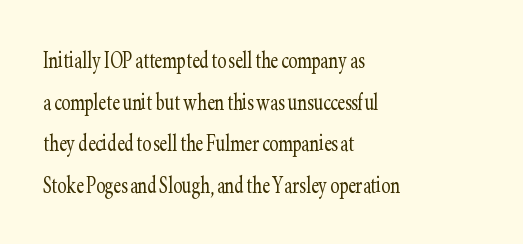
Q: Is the text bold? A: No.
Q: Is the text italic (slanted)? A: No, it is upright.
Q: Is the text underlined? A: No.
Q: How is the paragraph aligned? A: Left-aligned.
Q: Is the spacing between letters normal or unusually wide? A: Normal.
Q: Is the spacing between lines tight, normal or loose? A: Normal.
